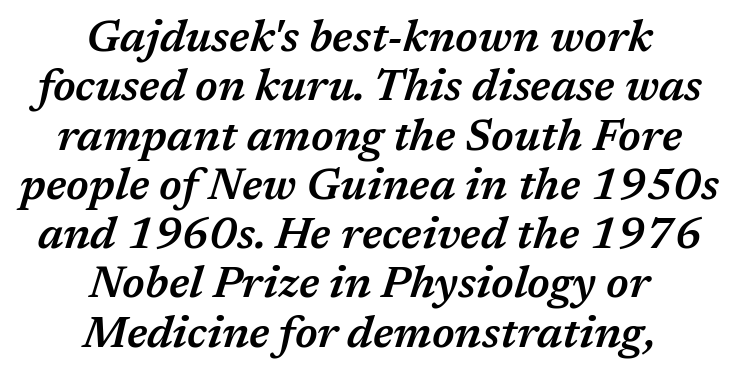
{"italic": "yes", "lean": "right", "slant_degrees": 17, "bold": "semi", "weight": "semibold", "width": "normal", "stroke_contrast": "medium", "x_height": "medium", "monospaced": "no", "underline": "no", "align": "center", "line_spacing": "tight", "line_spacing_ratio": 1.12, "letter_spacing": "normal", "letter_spacing_em": 0.0, "glyph_px": 44}
